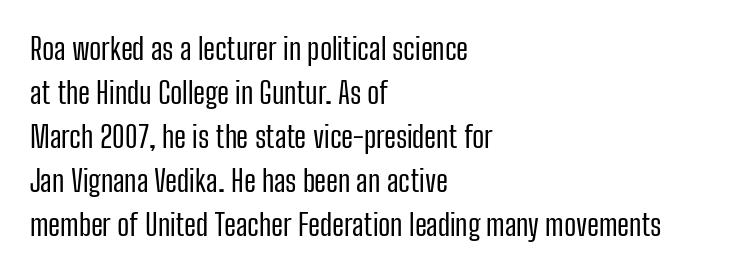
Notice how descenders clear the ascenders below comfortably — that's standard leading. Bare-footed words on every line. Posture: straight, roman, zero tilt. Every row of glyphs begins at an identical x-position on the left. You could not count columns in this text — the font is proportionally spaced. The letters sit at their default tracking, neither squeezed nor spread.
